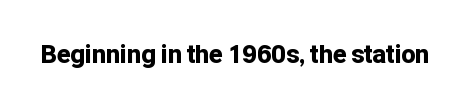
Underlining? Definitely not there. Strong, thick strokes mark this as bold type. This sample uses an upright cut, with every glyph sitting square on the baseline. A typesetter would call this zero additional tracking.
